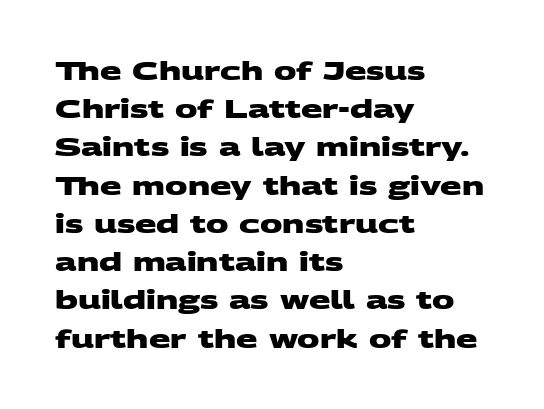
The typesetting leans heavy: a genuine bold. The ragged edge is on the right, which tells us the setting is flush left. Nobody touched the tracking dial on this one. Descenders hang freely into open space. How would I describe the line gaps? Plain and ordinary.
